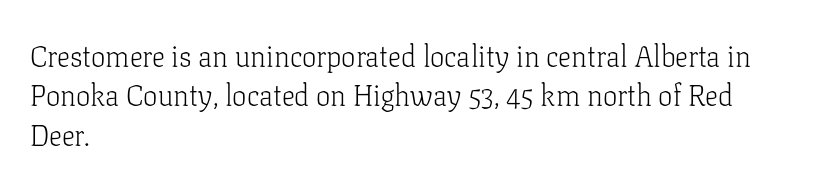
{"serif": "yes", "italic": "no", "bold": "no", "weight": "light", "width": "normal", "stroke_contrast": "low", "x_height": "medium", "monospaced": "no", "underline": "no", "align": "left", "line_spacing": "normal", "line_spacing_ratio": 1.36, "letter_spacing": "normal", "letter_spacing_em": 0.0, "glyph_px": 29}
